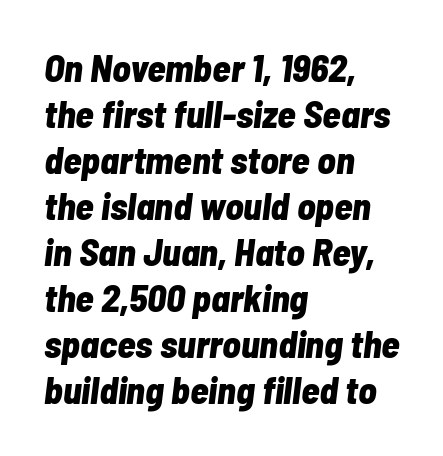
Q: Is the text bold? A: Yes.
Q: Is the text italic (slanted)? A: Yes, it leans right by about 7 degrees.
Q: Is the text underlined? A: No.
Q: How is the paragraph aligned? A: Left-aligned.
Q: Is the spacing between letters normal or unusually wide? A: Normal.
Q: Width (condensed, normal, or wide)? A: Condensed.
Q: Stroke contrast? A: Low.
Q: x-height? A: Medium.
Q: Monospaced? A: No.
